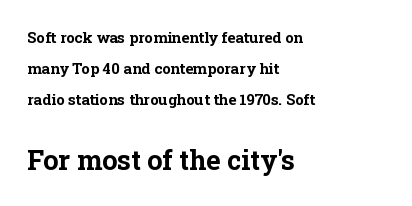
{"italic": "no", "bold": "yes", "underline": "no", "align": "left", "line_spacing": "loose", "line_spacing_ratio": 2.06, "letter_spacing": "normal", "letter_spacing_em": 0.0, "larger_block": "second", "size_ratio": 1.8, "glyph_px": 27}
